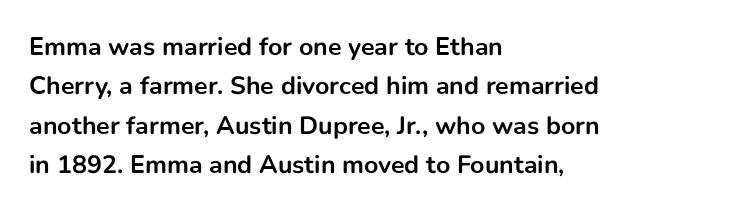
{"italic": "no", "bold": "yes", "underline": "no", "align": "left", "line_spacing": "normal", "line_spacing_ratio": 1.58, "letter_spacing": "normal", "letter_spacing_em": 0.0, "glyph_px": 25}
